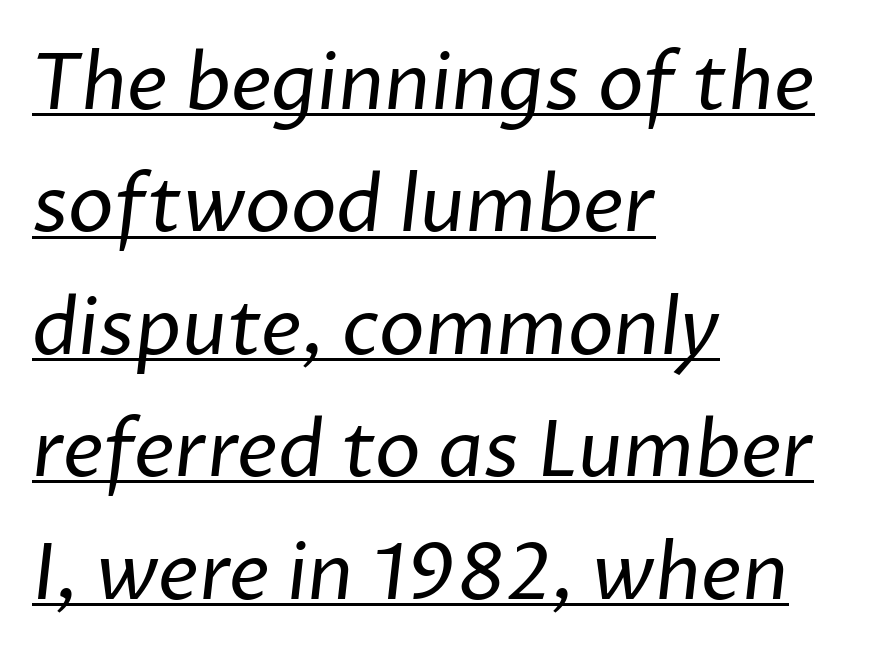
The line texture is even and compact thanks to regular tracking. Reading down the column, the eye jumps a familiar distance to each next line. Every word sits above its own underline. Horizontally, the lines are justified to the leading edge only. The passage shown is typed in a proportional face where columns would drift. Look at the bottom of the vertical strokes: they stop flat, with no serifs.
